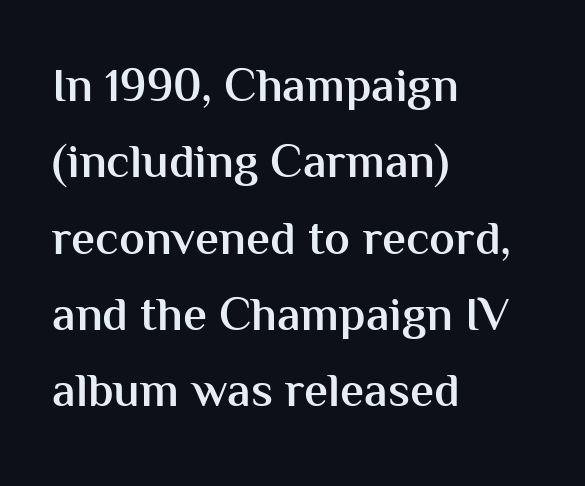
The image shows 48 px semibold sans-serif type, upright; set left-aligned, normal line spacing (1.59x), normal letter spacing, not underlined; medium stroke contrast and a medium x-height.
